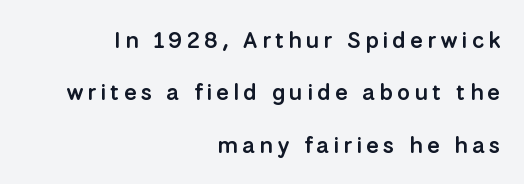
Q: Is the text bold? A: Semi-bold.
Q: Is the text italic (slanted)? A: No, it is upright.
Q: Is the text underlined? A: No.
Q: How is the paragraph aligned? A: Right-aligned.
Q: Is the spacing between lines tight, normal or loose? A: Loose.
